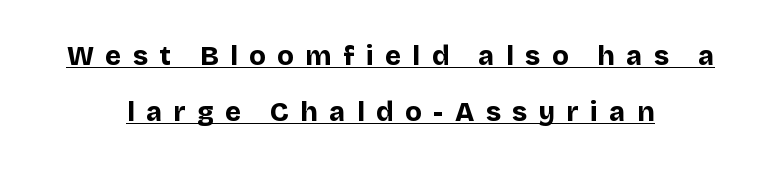
{"italic": "no", "bold": "yes", "underline": "yes", "align": "center", "line_spacing": "loose", "line_spacing_ratio": 2.08, "letter_spacing": "wide", "letter_spacing_em": 0.43, "glyph_px": 27}
